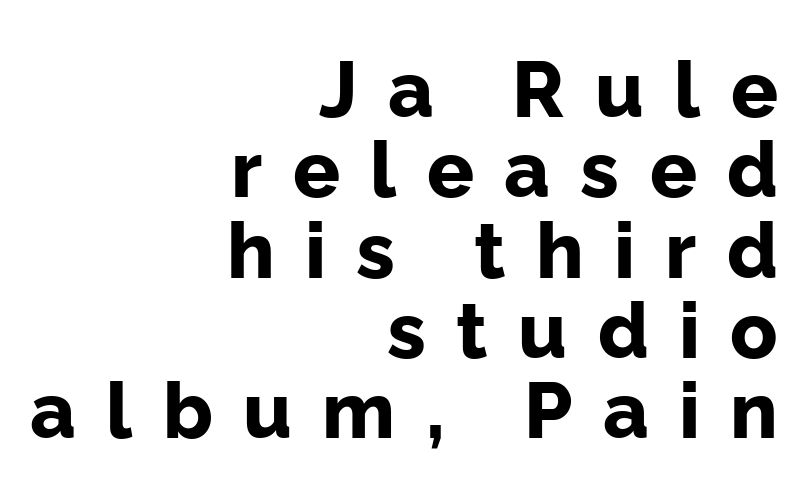
The image shows 78 px bold sans-serif type, upright; set right-aligned, tight line spacing (1.03x), unusually wide letter spacing (+0.39 em), not underlined; low stroke contrast and a medium x-height.
